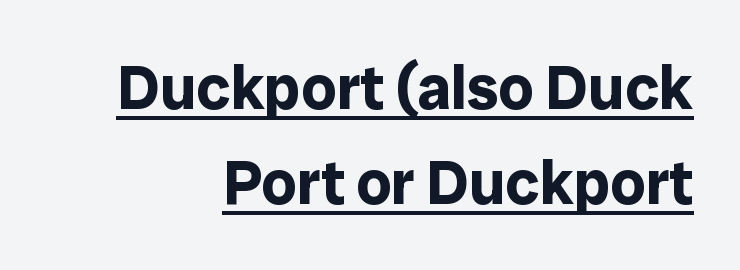
The image shows 62 px bold sans-serif type, upright; set right-aligned, normal line spacing (1.53x), normal letter spacing, underlined; low stroke contrast and a medium x-height.
